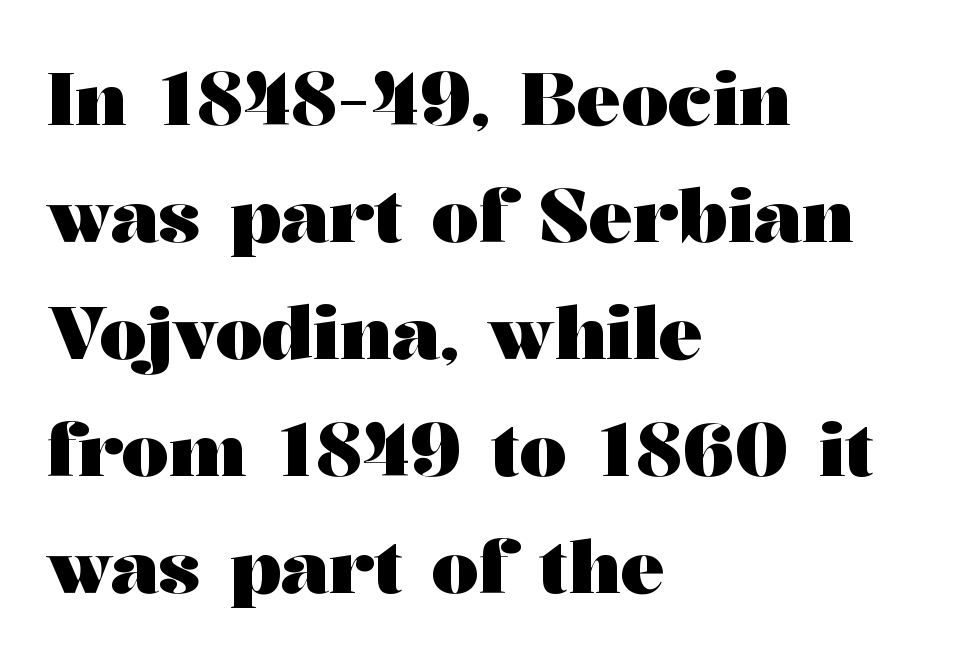
Heft: maximum for text — a bold. This sample keeps an unexceptional amount of space between lines. You could call the tracking neutral — neither tight nor loose. Teacher's note: observe the even left margin — that is flush-left alignment. Spacing verdict: proportional, widths tailored to each character.
